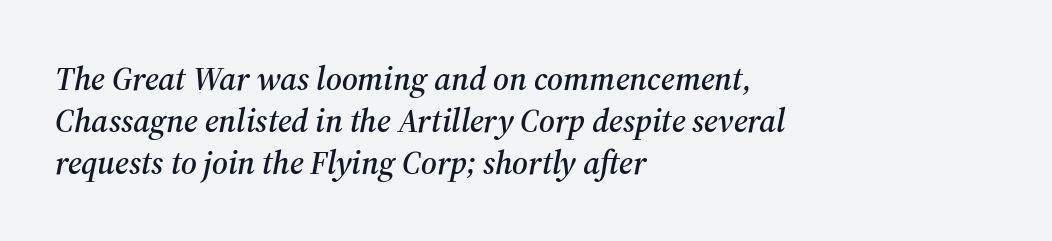
Small tapered or slab feet sit at the stroke ends, so this counts as serif. Baseline-to-baseline distance is the conventional proportion of letter height. One-word summary of the alignment: left. Character widths vary here, with narrow letters taking less room than wide ones. Descenders are the only things crossing below the line.
